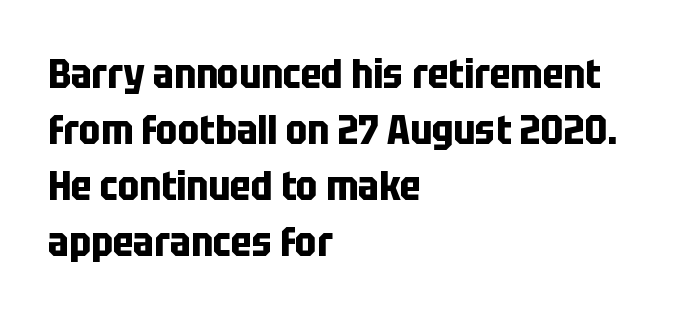
{"serif": "no", "italic": "no", "bold": "yes", "weight": "bold", "width": "condensed", "stroke_contrast": "low", "x_height": "large", "monospaced": "no", "underline": "no", "align": "left", "line_spacing": "normal", "line_spacing_ratio": 1.4, "letter_spacing": "normal", "letter_spacing_em": 0.0, "glyph_px": 40}
